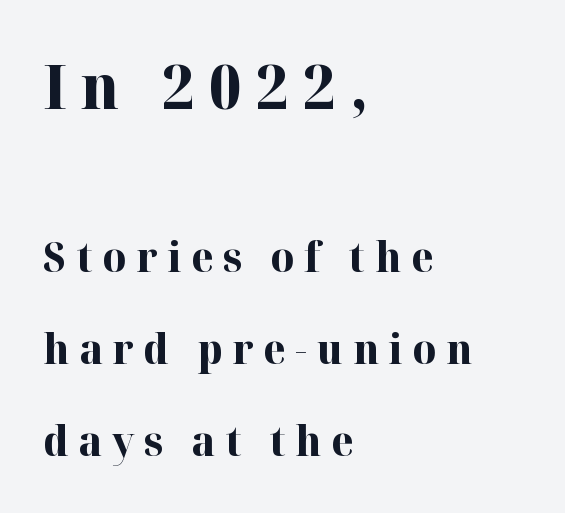
Q: Is the text bold? A: Yes.
Q: Is the text italic (slanted)? A: No, it is upright.
Q: Is the typeface a serif or a sans-serif typeface? A: Serif.
Q: Is the text underlined? A: No.
Q: How is the paragraph aligned? A: Left-aligned.
Q: Is the spacing between letters normal or unusually wide? A: Unusually wide.
Q: Is the spacing between lines tight, normal or loose? A: Loose.
Q: Which block of text is set in a larger size, the first (top) or the second (bottom)? A: The first (top) one.
Q: Width (condensed, normal, or wide)? A: Normal.
Q: Stroke contrast? A: High.
Q: x-height? A: Medium.
Q: Monospaced? A: No.
